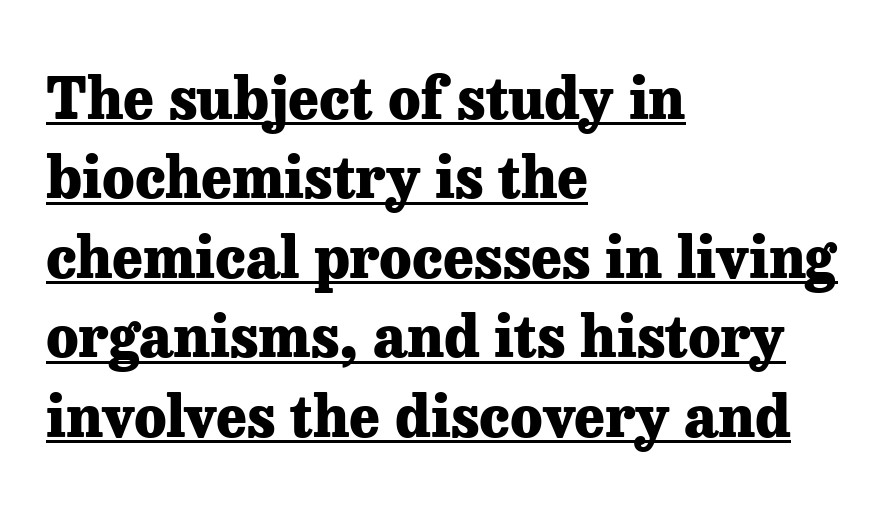
The image shows 58 px heavy serif type, upright; set left-aligned, normal line spacing (1.37x), normal letter spacing, underlined; low stroke contrast and a medium x-height.
